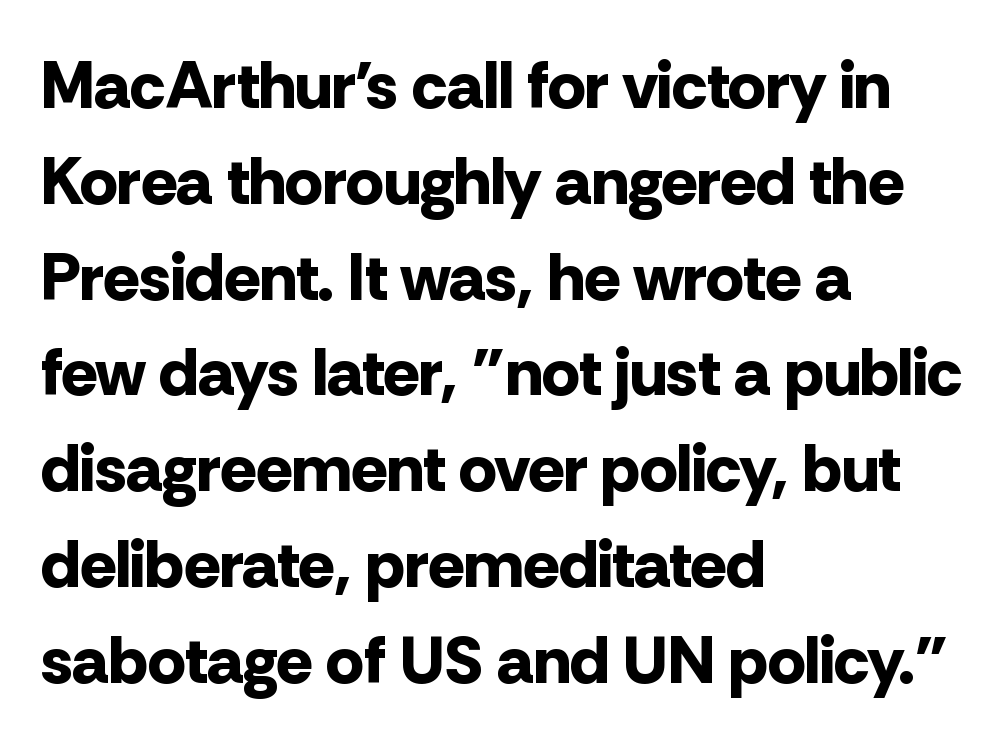
The image shows 67 px bold sans-serif type, upright; set left-aligned, normal line spacing (1.43x), normal letter spacing, not underlined; low stroke contrast and a medium x-height.
